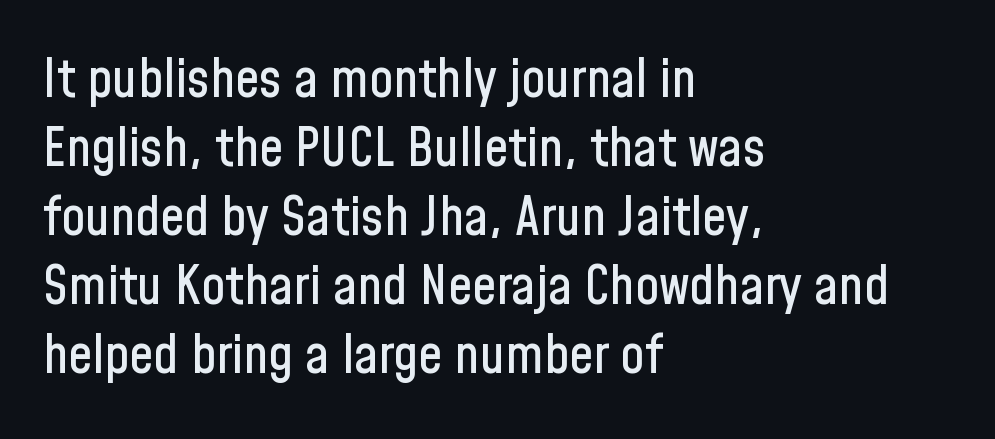
The image shows 54 px condensed sans-serif type, upright; set left-aligned, normal line spacing (1.28x), normal letter spacing, not underlined; low stroke contrast and a medium x-height.
